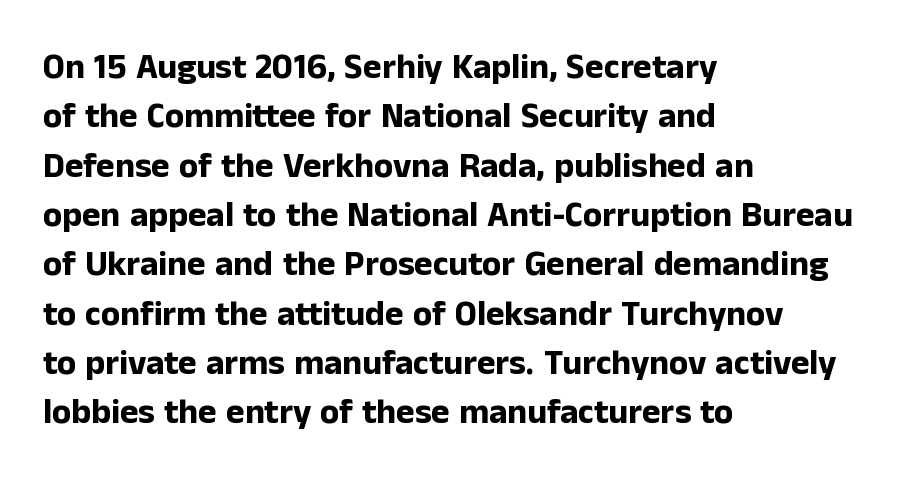
The image shows 35 px bold sans-serif type, upright; set left-aligned, normal line spacing (1.41x), normal letter spacing, not underlined; low stroke contrast and a medium x-height.
